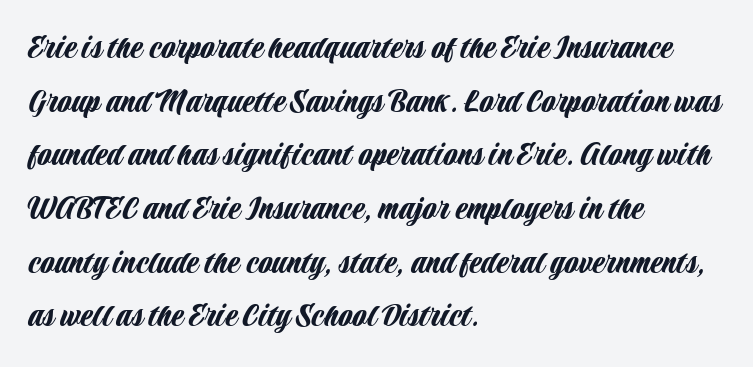
Looks like regular typesetting: each glyph gets only the width it needs. Leftover space on each line is placed entirely after the last word. No feet cap the strokes, marking this as sans-serif type.
